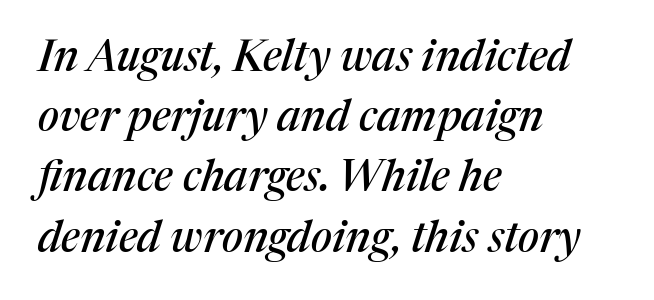
The image shows 43 px serif type, italic (leaning right); set left-aligned, normal line spacing (1.4x), normal letter spacing, not underlined; medium stroke contrast and a medium x-height.
